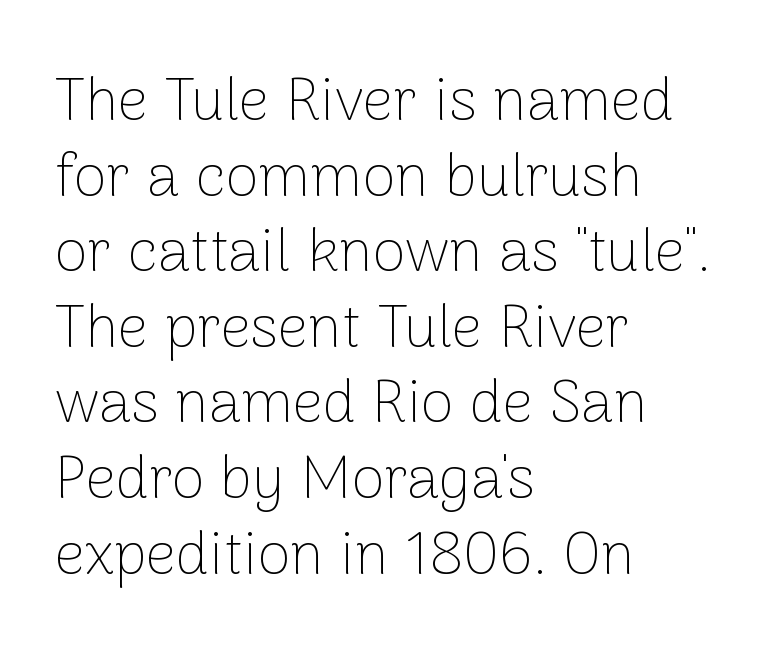
The lettering stays uniformly vertical, giving the passage a roman look. Observe the absence of serifs on each vertical stroke in this sample. The zone under the glyphs is completely vacant. Is this a fixed-width face? No — the glyphs have proportional, varying widths. A typesetter would call this leading conventional body-copy spacing.
